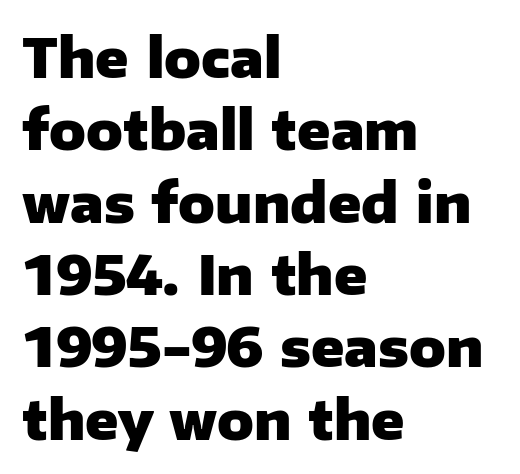
{"serif": "no", "italic": "no", "bold": "yes", "weight": "heavy", "width": "normal", "stroke_contrast": "low", "x_height": "medium", "monospaced": "no", "underline": "no", "align": "left", "line_spacing": "normal", "line_spacing_ratio": 1.34, "letter_spacing": "normal", "letter_spacing_em": 0.0, "glyph_px": 54}
